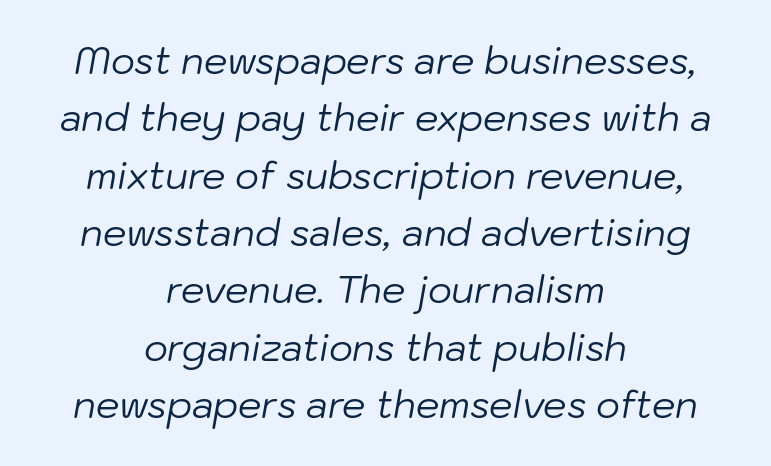
Q: Is the text bold? A: No.
Q: Is the text italic (slanted)? A: Yes, it leans right by about 10 degrees.
Q: Is the text underlined? A: No.
Q: How is the paragraph aligned? A: Centered.
Q: Is the spacing between letters normal or unusually wide? A: Normal.
Q: Is the spacing between lines tight, normal or loose? A: Normal.
Q: Width (condensed, normal, or wide)? A: Normal.
Q: Stroke contrast? A: Low.
Q: x-height? A: Medium.
Q: Monospaced? A: No.
